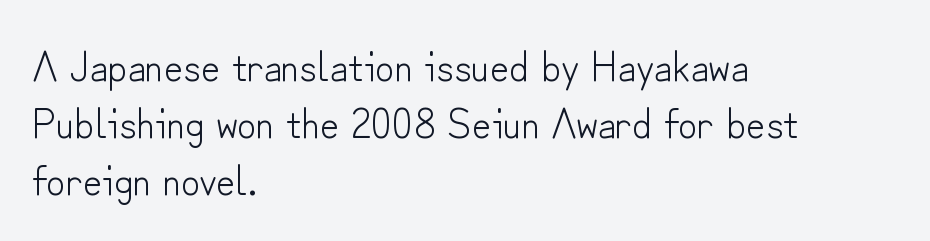
{"serif": "no", "italic": "no", "bold": "no", "weight": "light", "width": "normal", "stroke_contrast": "low", "x_height": "small", "monospaced": "no", "underline": "no", "align": "left", "line_spacing": "normal", "line_spacing_ratio": 1.36, "letter_spacing": "normal", "letter_spacing_em": 0.0, "glyph_px": 42}
